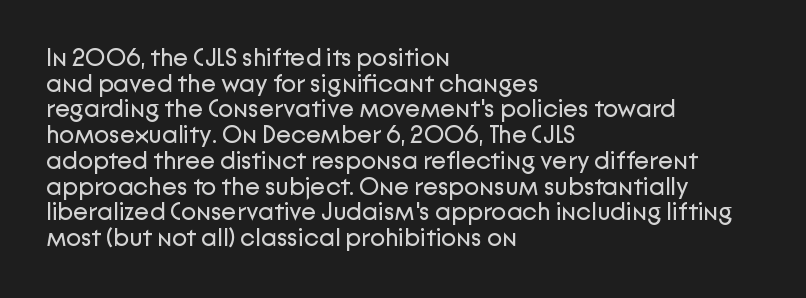
Teacher's note: observe the even left margin — that is flush-left alignment. The letterforms sit shoulder to shoulder at normal distance. Cramped leading. When letters stand straight like this, we call the style roman or upright. Weight: not bold — regular or lighter.
